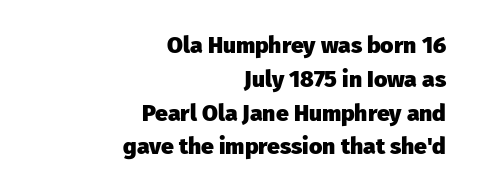
Q: Is the text bold? A: Yes.
Q: Is the text italic (slanted)? A: No, it is upright.
Q: Is the text underlined? A: No.
Q: How is the paragraph aligned? A: Right-aligned.
Q: Is the spacing between letters normal or unusually wide? A: Normal.
Q: Is the spacing between lines tight, normal or loose? A: Normal.
